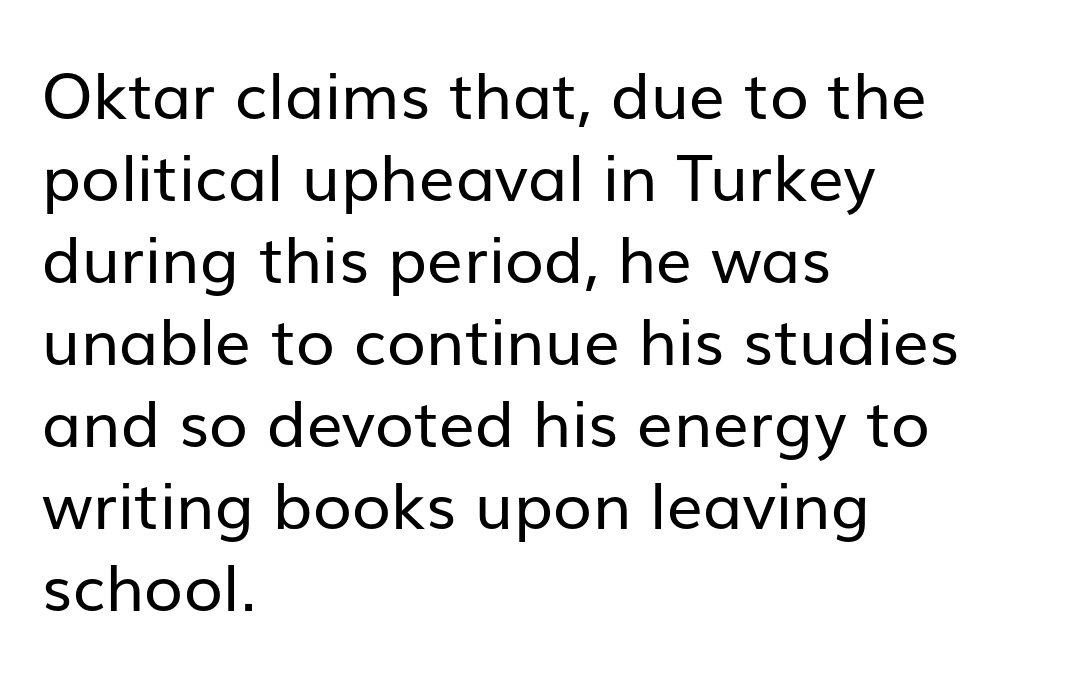
{"serif": "no", "italic": "no", "bold": "no", "weight": "regular", "width": "normal", "stroke_contrast": "low", "x_height": "medium", "monospaced": "no", "underline": "no", "align": "left", "line_spacing": "normal", "line_spacing_ratio": 1.28, "letter_spacing": "normal", "letter_spacing_em": 0.0, "glyph_px": 64}
